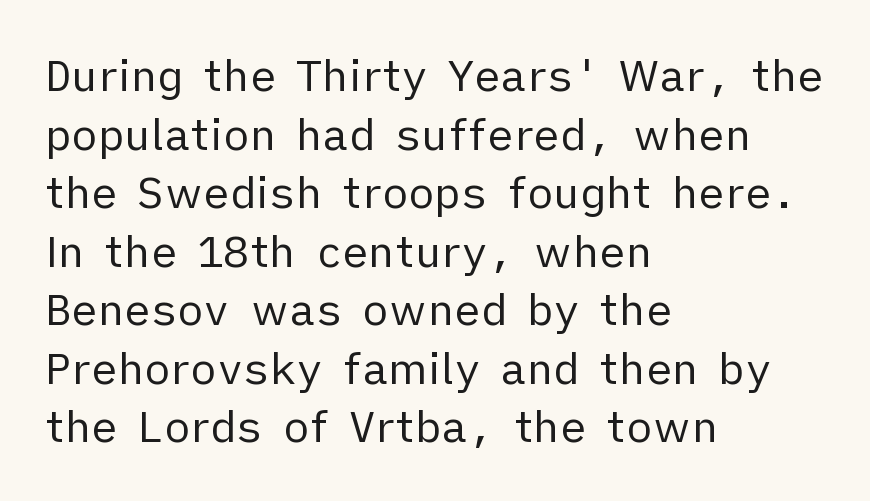
{"serif": "no", "italic": "no", "bold": "no", "weight": "regular", "width": "normal", "stroke_contrast": "low", "x_height": "medium", "monospaced": "no", "underline": "no", "align": "left", "line_spacing": "normal", "line_spacing_ratio": 1.33, "letter_spacing": "normal", "letter_spacing_em": 0.0, "glyph_px": 44}
